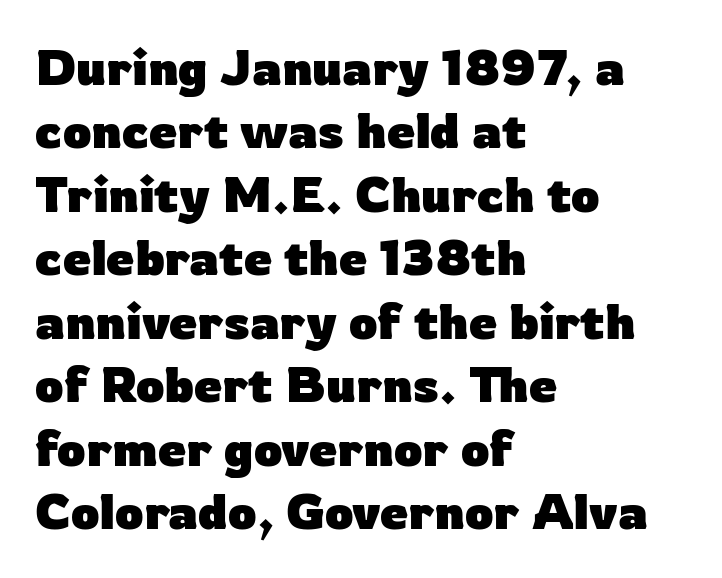
Q: Is the text bold? A: Yes.
Q: Is the text italic (slanted)? A: No, it is upright.
Q: Is the typeface a serif or a sans-serif typeface? A: Sans-serif.
Q: Is the text underlined? A: No.
Q: How is the paragraph aligned? A: Left-aligned.
Q: Is the spacing between letters normal or unusually wide? A: Normal.
Q: Is the spacing between lines tight, normal or loose? A: Normal.
Q: Width (condensed, normal, or wide)? A: Normal.
Q: Stroke contrast? A: Low.
Q: x-height? A: Medium.
Q: Monospaced? A: No.
